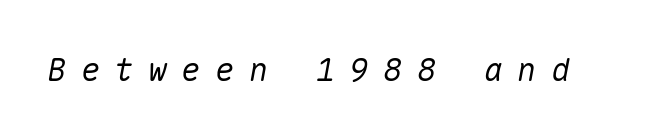
The image shows 32 px text type, italic (leaning right), monospaced; set unusually wide letter spacing (+0.45 em), not underlined; medium stroke contrast and a medium x-height.
